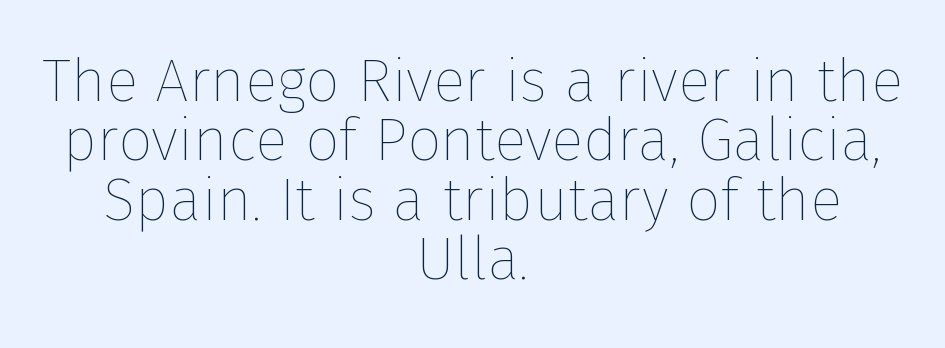
The image shows 60 px thin type, upright; set centered, tight line spacing (0.99x), normal letter spacing, not underlined; low stroke contrast and a medium x-height.
